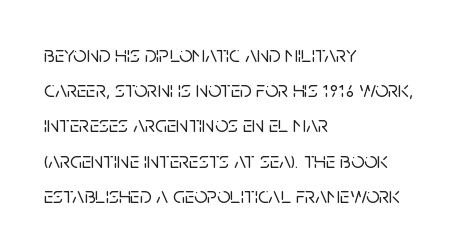
The image shows 23 px text type, upright; set left-aligned, normal line spacing (1.53x), normal letter spacing, not underlined.
